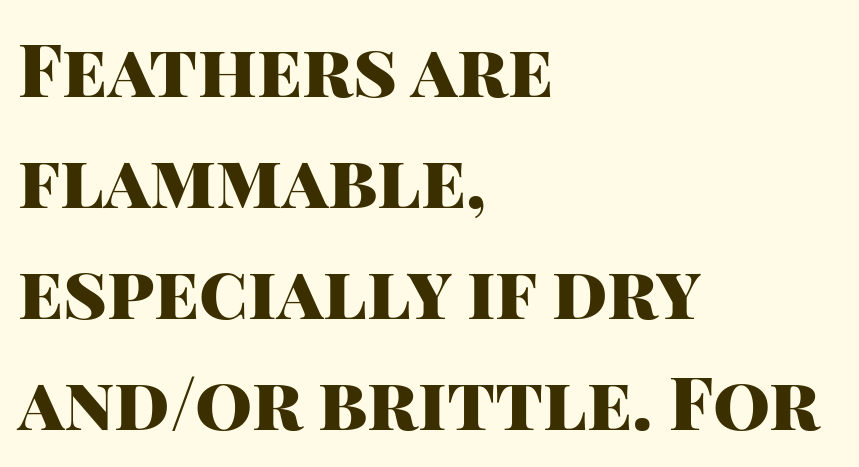
The image shows 73 px heavy sans-serif type, upright; set left-aligned, normal line spacing (1.52x), normal letter spacing, not underlined; high stroke contrast and a large x-height.
